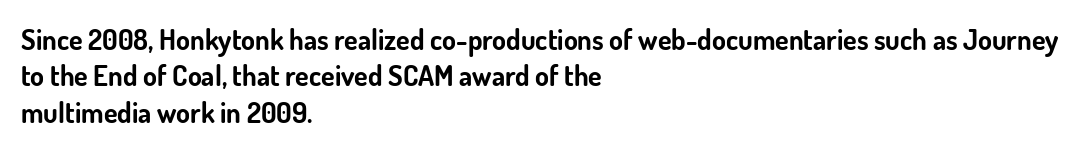
Q: Is the text bold? A: Yes.
Q: Is the text italic (slanted)? A: No, it is upright.
Q: Is the typeface a serif or a sans-serif typeface? A: Sans-serif.
Q: Is the text underlined? A: No.
Q: How is the paragraph aligned? A: Left-aligned.
Q: Is the spacing between letters normal or unusually wide? A: Normal.
Q: Is the spacing between lines tight, normal or loose? A: Normal.
Q: Width (condensed, normal, or wide)? A: Normal.
Q: Stroke contrast? A: Low.
Q: x-height? A: Small.
Q: Monospaced? A: No.
